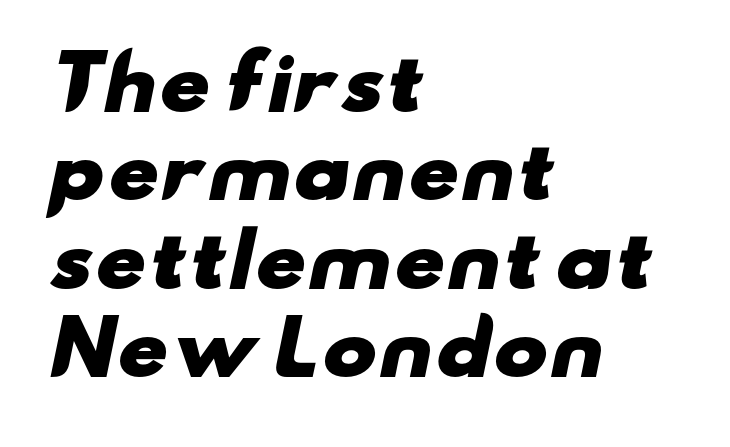
The rendering anchors every line to the left-hand side. Beneath every word, the page is bare. The characters display no serif detailing; their extremities are plain. Each letter keeps its own natural width here, so spacing adapts to shape. Default kerning and tracking; the words read as compact shapes.
